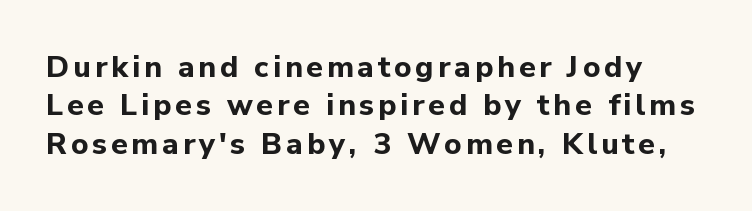
Q: Is the text bold? A: Yes.
Q: Is the text italic (slanted)? A: No, it is upright.
Q: Is the typeface a serif or a sans-serif typeface? A: Sans-serif.
Q: Is the text underlined? A: No.
Q: Is the spacing between lines tight, normal or loose? A: Normal.
Q: Width (condensed, normal, or wide)? A: Normal.
Q: Stroke contrast? A: Low.
Q: x-height? A: Medium.
Q: Monospaced? A: No.
